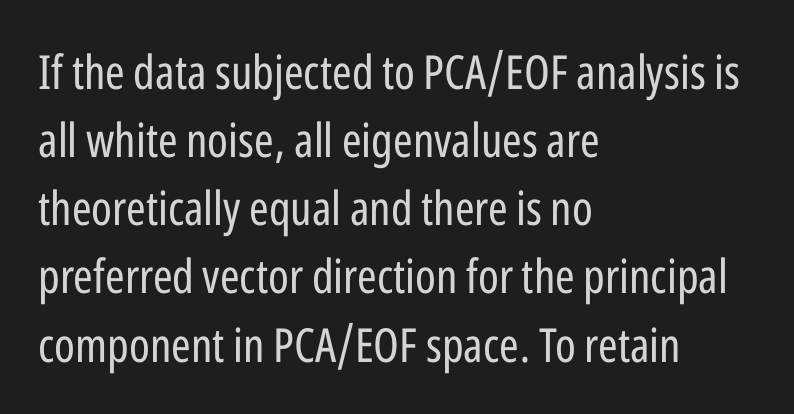
{"serif": "no", "italic": "no", "bold": "no", "weight": "regular", "width": "condensed", "stroke_contrast": "low", "x_height": "medium", "monospaced": "no", "underline": "no", "align": "left", "line_spacing": "normal", "line_spacing_ratio": 1.45, "letter_spacing": "normal", "letter_spacing_em": 0.0, "glyph_px": 47}
